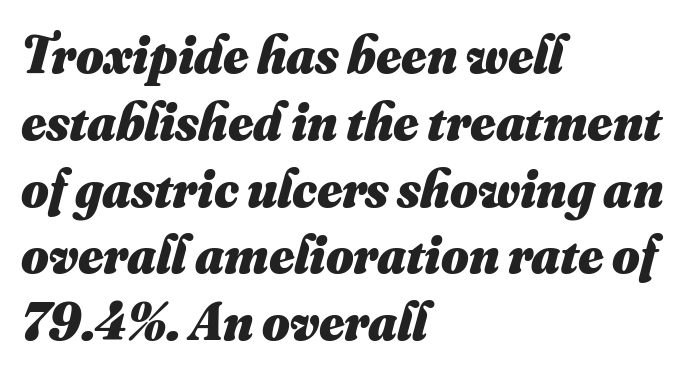
Q: Is the text bold? A: Yes.
Q: Is the text underlined? A: No.
Q: How is the paragraph aligned? A: Left-aligned.
Q: Is the spacing between letters normal or unusually wide? A: Normal.
Q: Is the spacing between lines tight, normal or loose? A: Normal.
Q: Width (condensed, normal, or wide)? A: Normal.
Q: Stroke contrast? A: Medium.
Q: x-height? A: Small.
Q: Monospaced? A: No.
